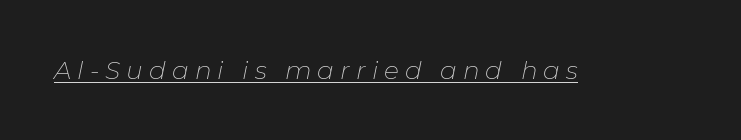
{"italic": "yes", "lean": "right", "slant_degrees": 11, "bold": "no", "underline": "yes", "letter_spacing": "wide", "letter_spacing_em": 0.24, "glyph_px": 25}
